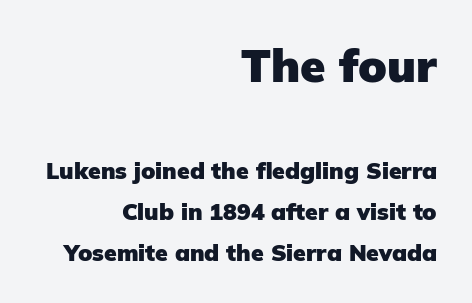
The image shows 46 px heavy sans-serif type, upright; set right-aligned, line spacing 1.8x, normal letter spacing, not underlined; the first (top) block is 2.0x larger; low stroke contrast and a medium x-height.
